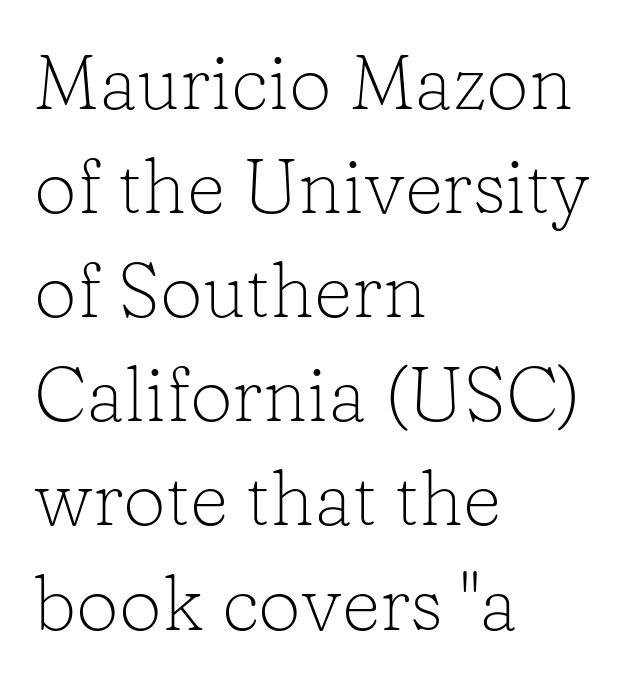
Q: Is the text bold? A: No.
Q: Is the text italic (slanted)? A: No, it is upright.
Q: Is the typeface a serif or a sans-serif typeface? A: Serif.
Q: Is the text underlined? A: No.
Q: How is the paragraph aligned? A: Left-aligned.
Q: Is the spacing between letters normal or unusually wide? A: Normal.
Q: Is the spacing between lines tight, normal or loose? A: Normal.
Q: Width (condensed, normal, or wide)? A: Normal.
Q: Stroke contrast? A: Low.
Q: x-height? A: Medium.
Q: Monospaced? A: No.
